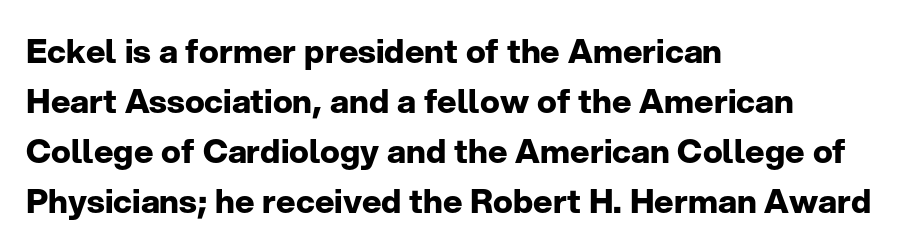
{"serif": "no", "italic": "no", "bold": "yes", "weight": "bold", "width": "normal", "stroke_contrast": "low", "x_height": "medium", "monospaced": "no", "underline": "no", "align": "left", "line_spacing": "normal", "line_spacing_ratio": 1.52, "letter_spacing": "normal", "letter_spacing_em": 0.0, "glyph_px": 33}
